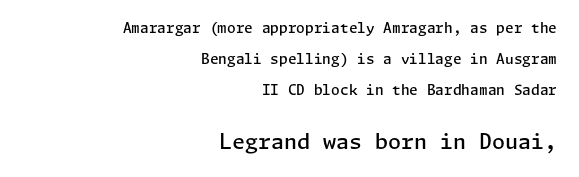
{"italic": "no", "bold": "semi", "underline": "no", "align": "right", "line_spacing": "loose", "line_spacing_ratio": 2.22, "letter_spacing": "normal", "letter_spacing_em": 0.0, "larger_block": "second", "size_ratio": 1.5, "glyph_px": 21}
